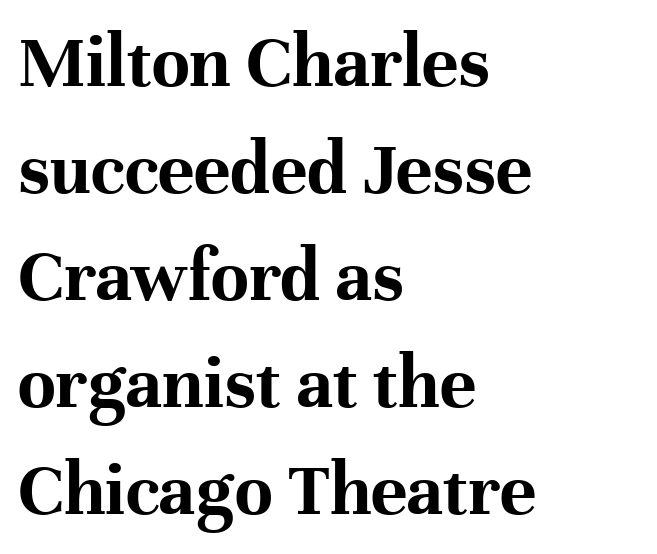
The face used here is rendered with its standard letterfit. Plenty of ink on the page — the face is bold. The designer left line spacing at the default. Is the block centered? No — it sits flush against the left margin. The letters carry serifs — small finishing strokes at the ends of their stems. The typography opts for an upright posture over an oblique one.
